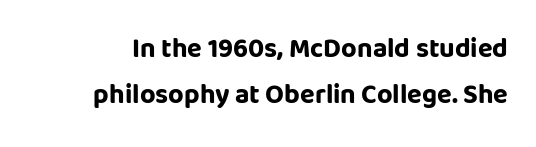
Q: Is the text bold? A: Yes.
Q: Is the text italic (slanted)? A: No, it is upright.
Q: Is the text underlined? A: No.
Q: Is the spacing between letters normal or unusually wide? A: Normal.
